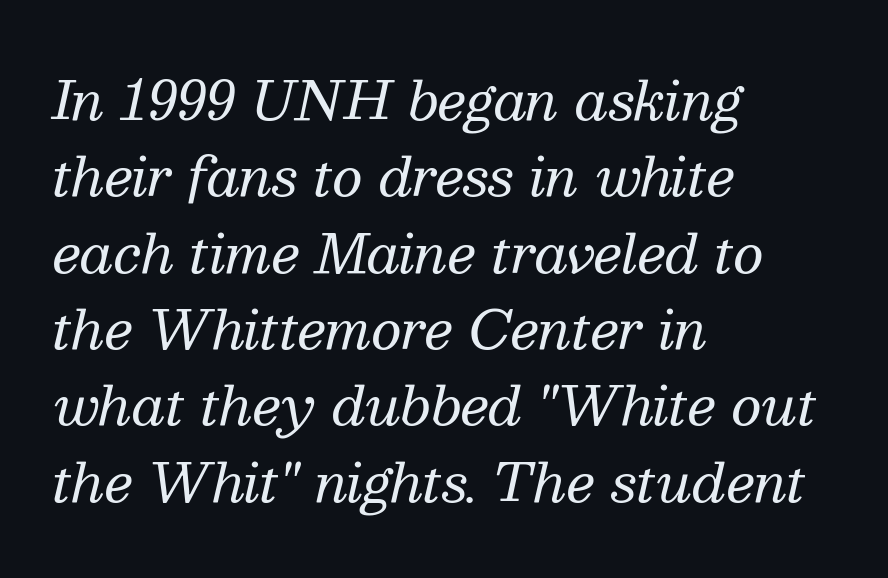
{"serif": "yes", "italic": "yes", "lean": "right", "slant_degrees": 13, "bold": "no", "weight": "regular", "width": "normal", "stroke_contrast": "medium", "x_height": "medium", "monospaced": "no", "underline": "no", "align": "left", "line_spacing": "normal", "line_spacing_ratio": 1.44, "letter_spacing": "normal", "letter_spacing_em": 0.0, "glyph_px": 53}
